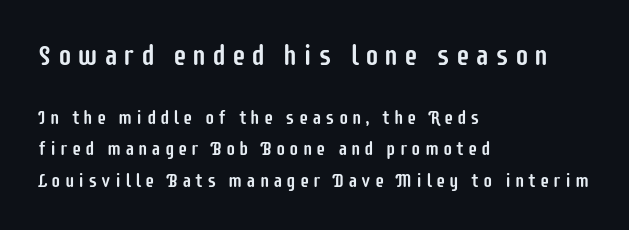
Q: Is the text italic (slanted)? A: No, it is upright.
Q: Is the typeface a serif or a sans-serif typeface? A: Sans-serif.
Q: Is the text underlined? A: No.
Q: How is the paragraph aligned? A: Left-aligned.
Q: Is the spacing between letters normal or unusually wide? A: Unusually wide.
Q: Is the spacing between lines tight, normal or loose? A: Normal.
Q: Which block of text is set in a larger size, the first (top) or the second (bottom)? A: The first (top) one.
Q: Width (condensed, normal, or wide)? A: Condensed.
Q: Stroke contrast? A: Low.
Q: x-height? A: Large.
Q: Monospaced? A: No.
